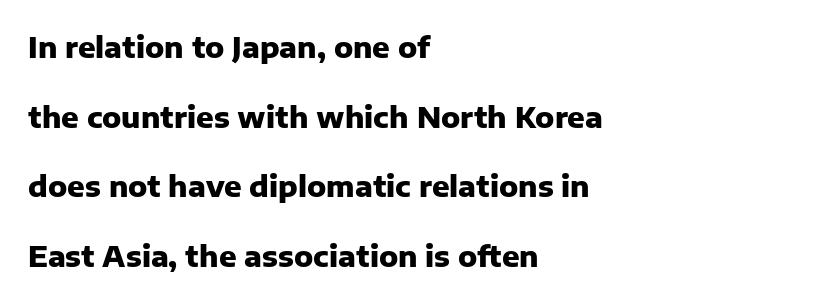
Q: Is the text bold? A: Yes.
Q: Is the text italic (slanted)? A: No, it is upright.
Q: Is the typeface a serif or a sans-serif typeface? A: Sans-serif.
Q: Is the text underlined? A: No.
Q: How is the paragraph aligned? A: Left-aligned.
Q: Is the spacing between letters normal or unusually wide? A: Normal.
Q: Is the spacing between lines tight, normal or loose? A: Loose.
Q: Width (condensed, normal, or wide)? A: Normal.
Q: Stroke contrast? A: Low.
Q: x-height? A: Medium.
Q: Monospaced? A: No.
